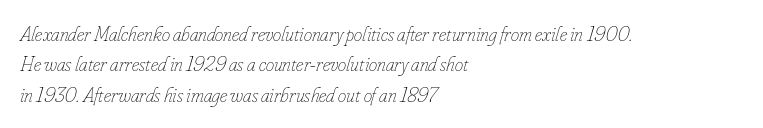
The image shows 21 px text type, italic (leaning right); set left-aligned, normal line spacing (1.45x), normal letter spacing, not underlined.
